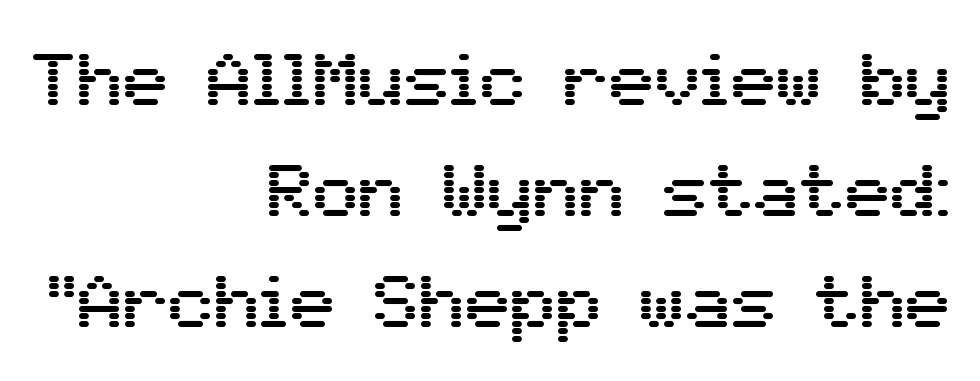
Check the space under the baseline: it is left empty. Looks like regular typesetting: each glyph gets only the width it needs. Regarding leading, the lines here are spaced in the standard way. The type sits square on the baseline with zero lean. A sans-serif font was chosen for this passage. The setting favours the right margin, as signatures and pull-quotes sometimes do.
